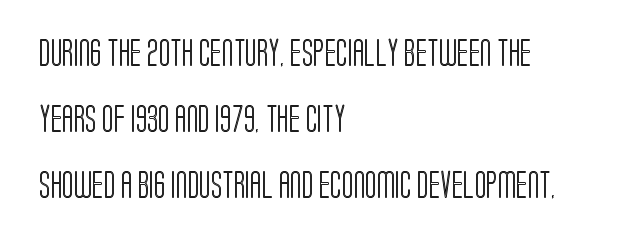
The image shows 27 px text type, upright; set left-aligned, loose line spacing (2.44x), normal letter spacing, not underlined.
